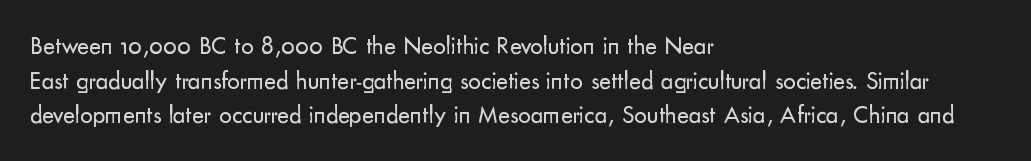
{"italic": "no", "bold": "no", "underline": "no", "align": "left", "line_spacing": "normal", "line_spacing_ratio": 1.39, "letter_spacing": "normal", "letter_spacing_em": 0.0, "glyph_px": 25}
